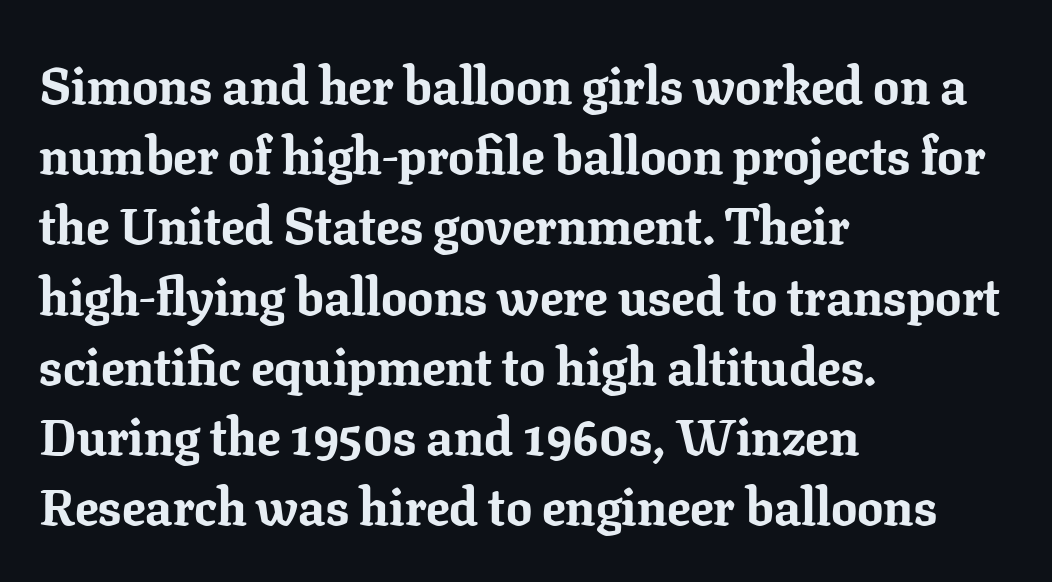
The image shows 52 px bold serif type, upright; set left-aligned, normal line spacing (1.35x), normal letter spacing, not underlined; low stroke contrast and a medium x-height.
